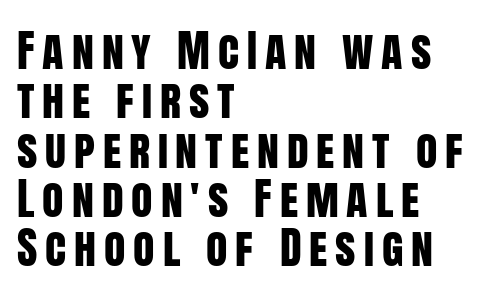
Q: Is the text italic (slanted)? A: No, it is upright.
Q: Is the typeface a serif or a sans-serif typeface? A: Sans-serif.
Q: Is the text underlined? A: No.
Q: How is the paragraph aligned? A: Left-aligned.
Q: Is the spacing between lines tight, normal or loose? A: Tight.
Q: Width (condensed, normal, or wide)? A: Condensed.
Q: Stroke contrast? A: Low.
Q: x-height? A: Large.
Q: Monospaced? A: No.
